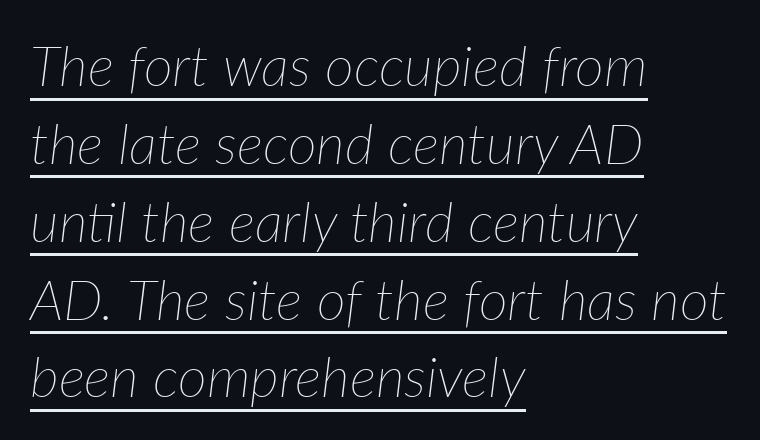
Varying glyph widths throughout — classic text-font behaviour. These characters rest on top of a visible drawn line. The vertical gap from one line to the next is medium. A typesetter would call this zero additional tracking. Summary of weight: not heavy and not bold. Horizontal alignment here is leftward, the default for most running prose.
